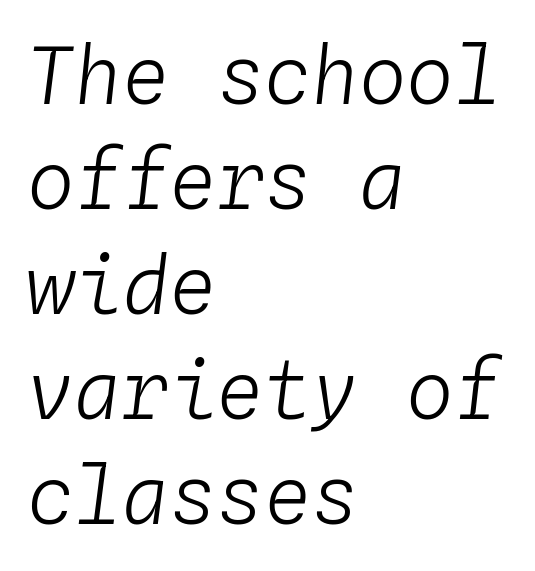
Stem width sits at or under what a default text font uses. Teacher's note: observe the even left margin — that is flush-left alignment. Quick note: interline space is typical. The axis of the letterforms is tilted away from vertical. No extra tracking has been applied to these lines.
